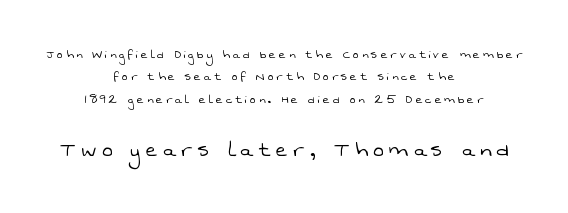
Q: Is the text bold? A: No.
Q: Is the text underlined? A: No.
Q: How is the paragraph aligned? A: Centered.
Q: Is the spacing between letters normal or unusually wide? A: Unusually wide.
Q: Is the spacing between lines tight, normal or loose? A: Normal.
Q: Which block of text is set in a larger size, the first (top) or the second (bottom)? A: The second (bottom) one.
